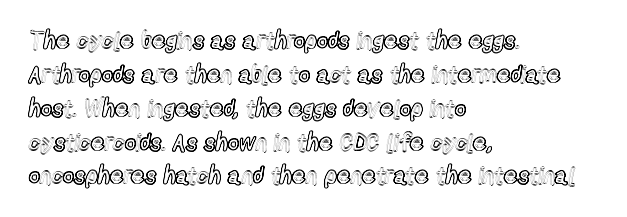
Q: Is the text italic (slanted)? A: Yes.
Q: Is the text underlined? A: No.
Q: How is the paragraph aligned? A: Left-aligned.
Q: Is the spacing between letters normal or unusually wide? A: Normal.
Q: Is the spacing between lines tight, normal or loose? A: Normal.
